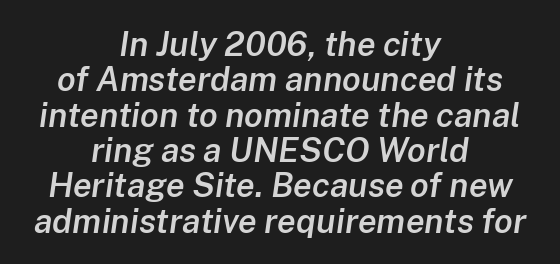
{"italic": "yes", "lean": "right", "slant_degrees": 8, "bold": "semi", "weight": "semibold", "width": "normal", "stroke_contrast": "low", "x_height": "medium", "monospaced": "no", "underline": "no", "align": "center", "line_spacing": "tight", "line_spacing_ratio": 1.04, "letter_spacing": "normal", "letter_spacing_em": 0.0, "glyph_px": 34}
